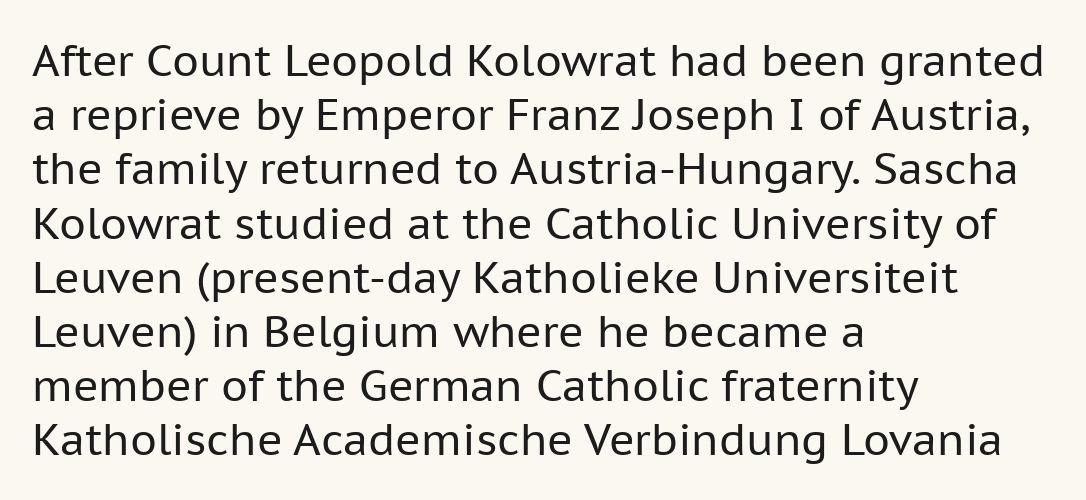
Q: Is the text bold? A: No.
Q: Is the text italic (slanted)? A: No, it is upright.
Q: Is the typeface a serif or a sans-serif typeface? A: Sans-serif.
Q: Is the text underlined? A: No.
Q: How is the paragraph aligned? A: Left-aligned.
Q: Is the spacing between letters normal or unusually wide? A: Normal.
Q: Is the spacing between lines tight, normal or loose? A: Normal.
Q: Width (condensed, normal, or wide)? A: Normal.
Q: Stroke contrast? A: Low.
Q: x-height? A: Medium.
Q: Monospaced? A: No.
